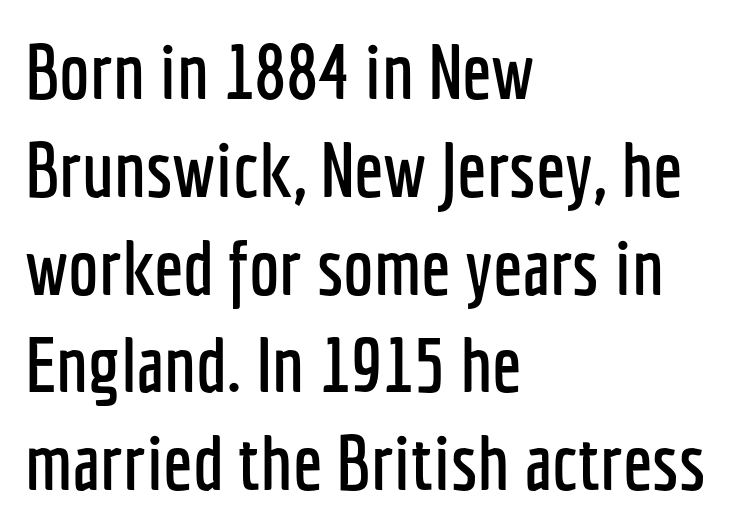
{"serif": "no", "italic": "no", "width": "condensed", "stroke_contrast": "low", "x_height": "medium", "monospaced": "no", "underline": "no", "align": "left", "line_spacing": "normal", "line_spacing_ratio": 1.27, "letter_spacing": "normal", "letter_spacing_em": 0.0, "glyph_px": 77}
